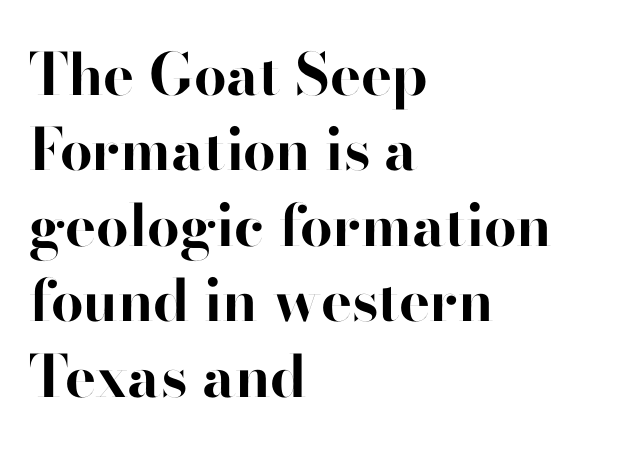
Q: Is the text bold? A: Yes.
Q: Is the text italic (slanted)? A: No, it is upright.
Q: Is the typeface a serif or a sans-serif typeface? A: Sans-serif.
Q: Is the text underlined? A: No.
Q: How is the paragraph aligned? A: Left-aligned.
Q: Is the spacing between letters normal or unusually wide? A: Normal.
Q: Is the spacing between lines tight, normal or loose? A: Normal.
Q: Width (condensed, normal, or wide)? A: Normal.
Q: Stroke contrast? A: High.
Q: x-height? A: Small.
Q: Monospaced? A: No.
